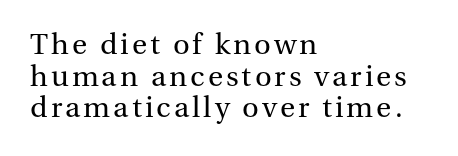
{"serif": "yes", "italic": "no", "bold": "no", "weight": "regular", "width": "normal", "stroke_contrast": "medium", "x_height": "medium", "monospaced": "no", "underline": "no", "align": "left", "line_spacing": "tight", "line_spacing_ratio": 1.02, "glyph_px": 31}
